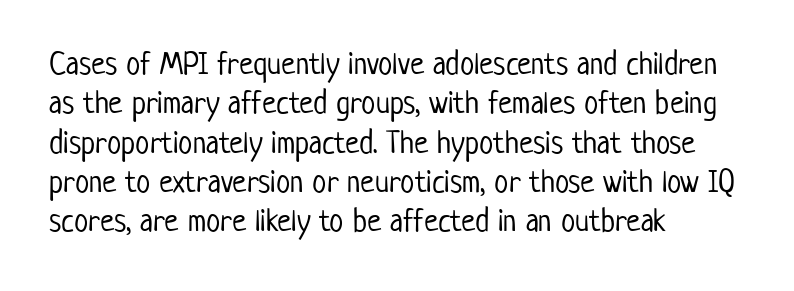
{"serif": "no", "italic": "no", "bold": "no", "weight": "light", "width": "condensed", "stroke_contrast": "low", "x_height": "medium", "monospaced": "no", "underline": "no", "align": "left", "line_spacing_ratio": 1.23, "letter_spacing": "normal", "letter_spacing_em": 0.0, "glyph_px": 32}
